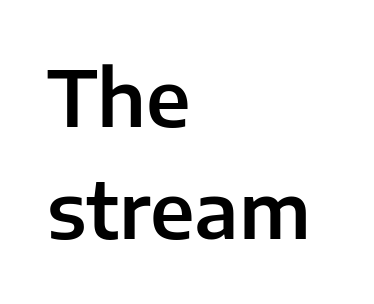
{"serif": "no", "italic": "no", "width": "normal", "stroke_contrast": "low", "x_height": "medium", "monospaced": "no", "underline": "no", "align": "left", "line_spacing": "normal", "line_spacing_ratio": 1.46, "letter_spacing": "normal", "letter_spacing_em": 0.0, "glyph_px": 77}
